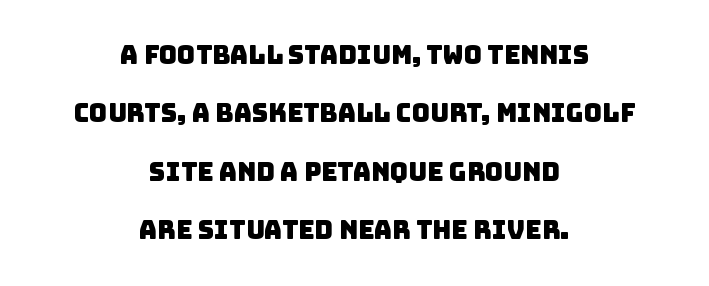
The image shows 25 px text type; set centered, loose line spacing (2.34x), normal letter spacing, not underlined.
